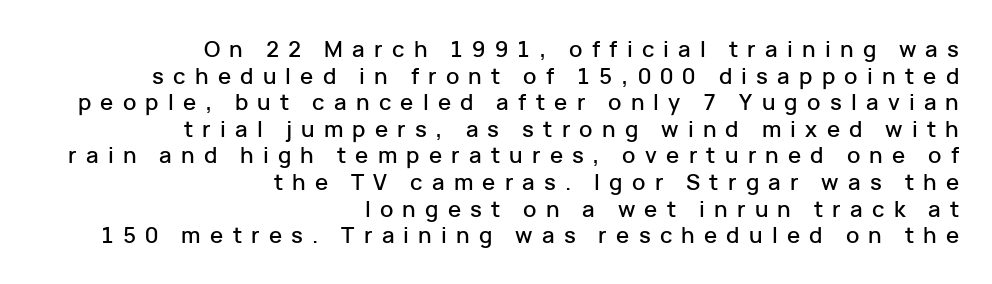
Line ends are locked; line starts wander. There is plenty of visible air inserted between adjacent glyphs. Has an underline been added? It has not. Every stem runs plumb, perpendicular to the baseline.
